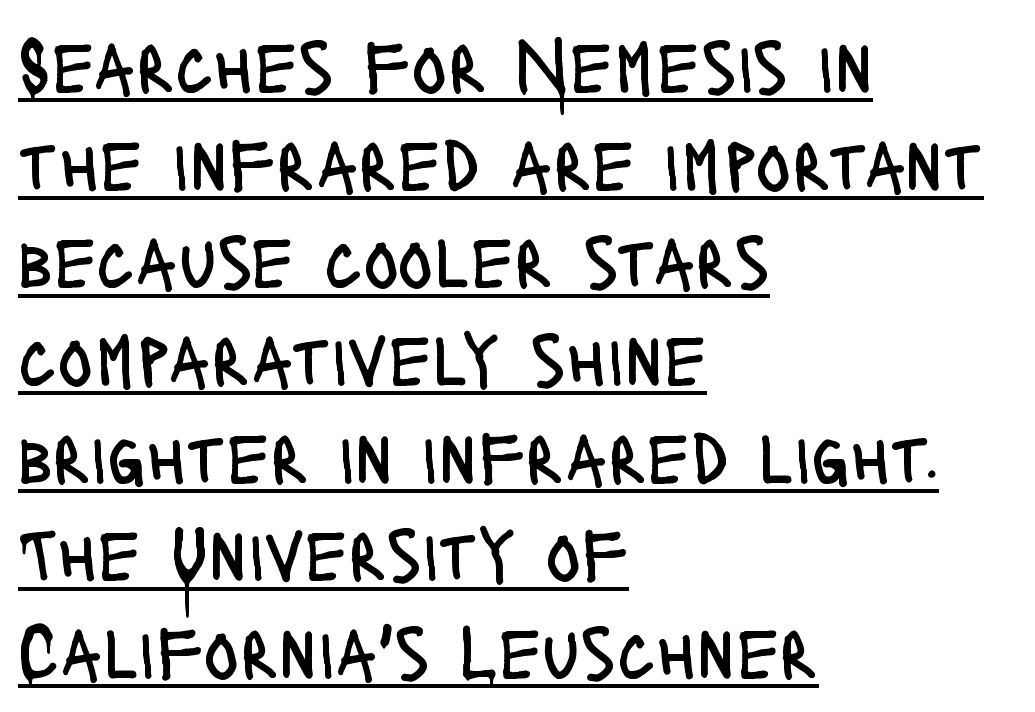
The image shows 74 px regular-weight, condensed sans-serif type, upright; set left-aligned, normal line spacing (1.32x), normal letter spacing, underlined; low stroke contrast and a large x-height.
